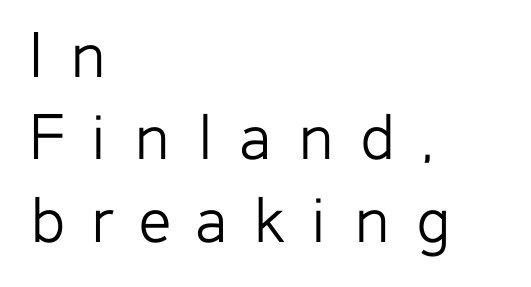
Q: Is the text bold? A: No.
Q: Is the text italic (slanted)? A: No, it is upright.
Q: Is the typeface a serif or a sans-serif typeface? A: Sans-serif.
Q: Is the text underlined? A: No.
Q: How is the paragraph aligned? A: Left-aligned.
Q: Is the spacing between letters normal or unusually wide? A: Unusually wide.
Q: Width (condensed, normal, or wide)? A: Normal.
Q: Stroke contrast? A: Low.
Q: x-height? A: Medium.
Q: Monospaced? A: No.
